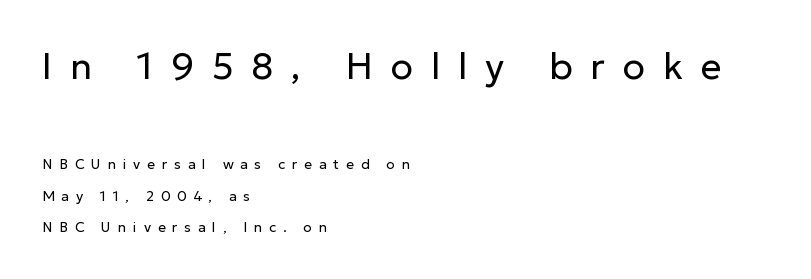
{"serif": "no", "italic": "no", "bold": "no", "weight": "regular", "width": "normal", "stroke_contrast": "low", "x_height": "medium", "monospaced": "no", "underline": "no", "align": "left", "line_spacing": "loose", "line_spacing_ratio": 2.26, "letter_spacing": "wide", "letter_spacing_em": 0.48, "larger_block": "first", "size_ratio": 2.64, "glyph_px": 37}
